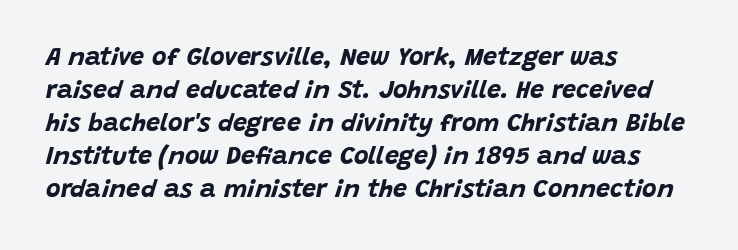
The image shows 25 px bold type, italic (leaning right); set left-aligned, normal line spacing (1.32x), normal letter spacing, not underlined.
